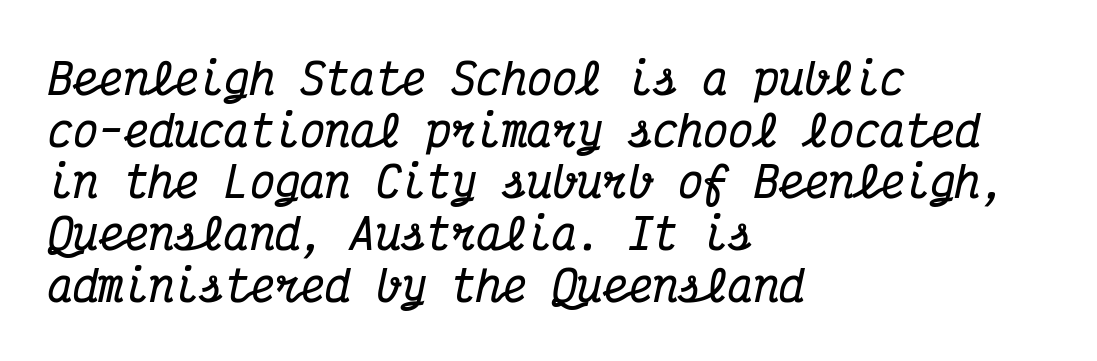
Q: Is the text bold? A: Yes.
Q: Is the text italic (slanted)? A: Yes, it leans right by about 12 degrees.
Q: Is the typeface a serif or a sans-serif typeface? A: Serif.
Q: Is the text underlined? A: No.
Q: How is the paragraph aligned? A: Left-aligned.
Q: Is the spacing between letters normal or unusually wide? A: Normal.
Q: Width (condensed, normal, or wide)? A: Condensed.
Q: Stroke contrast? A: Medium.
Q: x-height? A: Medium.
Q: Monospaced? A: Yes.
